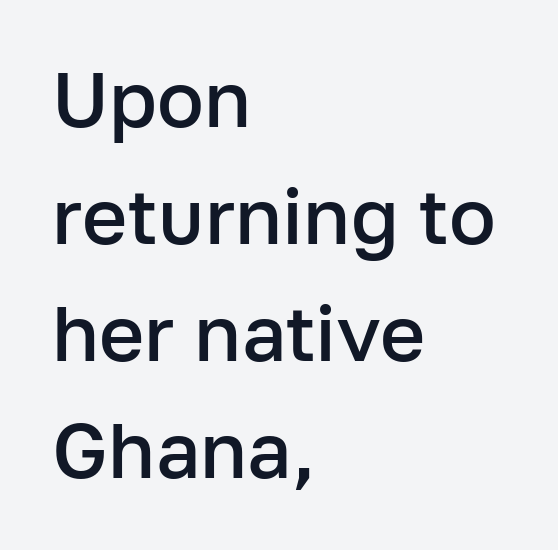
{"serif": "no", "italic": "no", "bold": "semi", "weight": "semibold", "width": "normal", "stroke_contrast": "low", "x_height": "medium", "monospaced": "no", "underline": "no", "align": "left", "line_spacing": "normal", "line_spacing_ratio": 1.5, "letter_spacing": "normal", "letter_spacing_em": 0.0, "glyph_px": 78}
